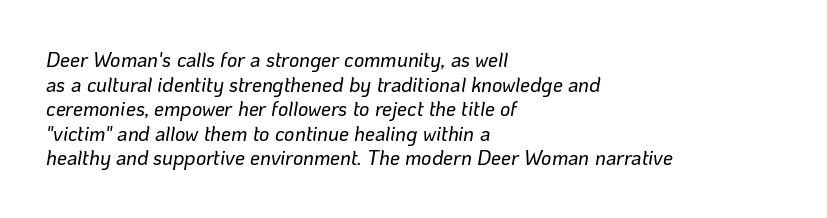
The image shows 20 px text type, italic (leaning right); set left-aligned, line spacing 1.23x, normal letter spacing, not underlined.
